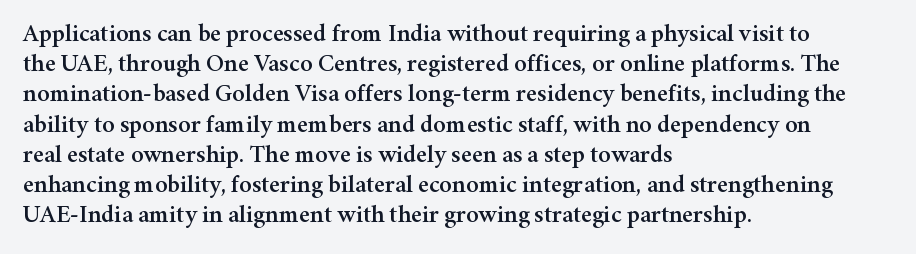
Standard letterfit; no display-style spreading of the glyphs. A typesetter would mark this as roman, not italic. Does the copy run flush right? No — it runs flush left. Words float on clear page, feet unadorned.
